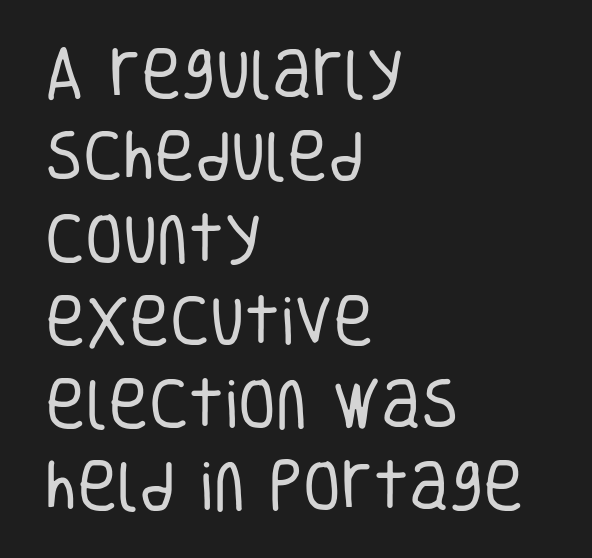
Q: Is the text bold? A: No.
Q: Is the text italic (slanted)? A: No, it is upright.
Q: Is the typeface a serif or a sans-serif typeface? A: Sans-serif.
Q: Is the text underlined? A: No.
Q: How is the paragraph aligned? A: Left-aligned.
Q: Is the spacing between letters normal or unusually wide? A: Normal.
Q: Is the spacing between lines tight, normal or loose? A: Normal.
Q: Width (condensed, normal, or wide)? A: Condensed.
Q: Stroke contrast? A: Low.
Q: x-height? A: Large.
Q: Monospaced? A: No.
